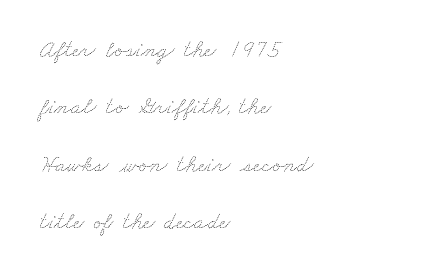
{"bold": "no", "underline": "no", "align": "left", "line_spacing": "loose", "line_spacing_ratio": 2.39, "letter_spacing": "normal", "letter_spacing_em": 0.0, "glyph_px": 24}
